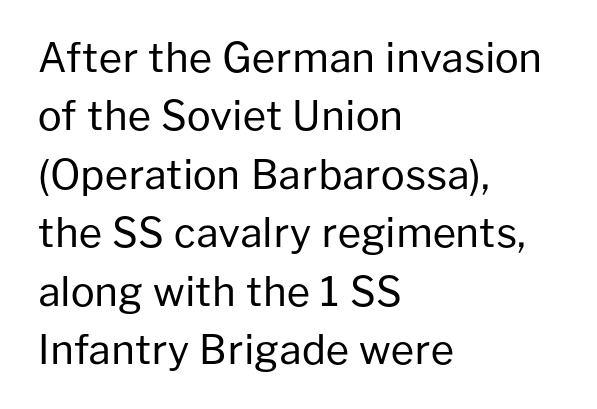
The image shows 40 px regular-weight sans-serif type, upright; set left-aligned, normal line spacing (1.46x), normal letter spacing, not underlined; low stroke contrast and a medium x-height.
